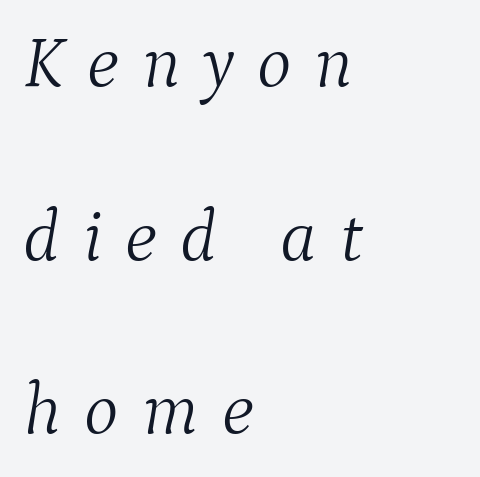
The image shows 73 px light serif type, italic (leaning right); set left-aligned, loose line spacing (2.38x), unusually wide letter spacing (+0.32 em), not underlined; medium stroke contrast and a medium x-height.
